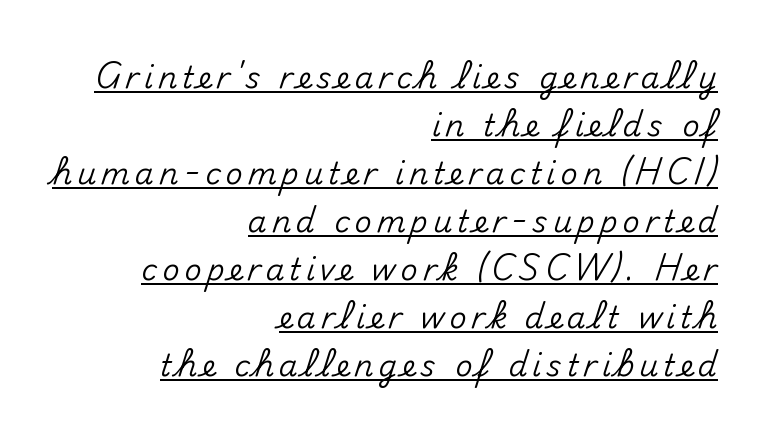
Examine the stroke ends and you'll find no serifs. Short and long lines alike share a common ending point at right. Each new line begins a customary step beneath the previous one.
